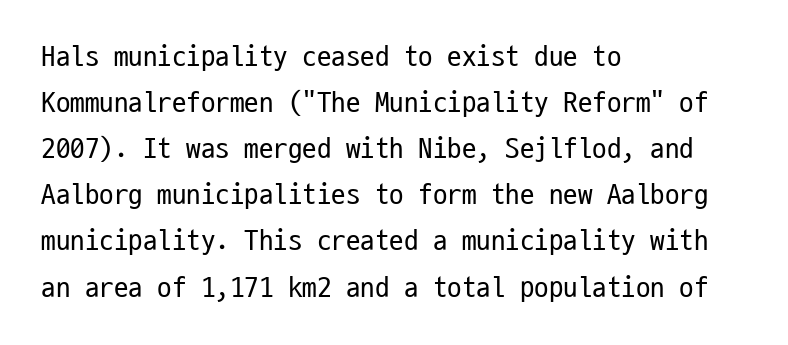
The image shows 29 px regular-weight, condensed sans-serif type, upright, monospaced; set left-aligned, normal line spacing (1.59x), normal letter spacing, not underlined; low stroke contrast and a medium x-height.
